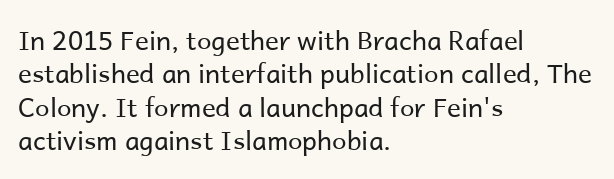
Q: Is the text bold? A: No.
Q: Is the text italic (slanted)? A: No, it is upright.
Q: Is the text underlined? A: No.
Q: How is the paragraph aligned? A: Left-aligned.
Q: Is the spacing between letters normal or unusually wide? A: Normal.
Q: Is the spacing between lines tight, normal or loose? A: Normal.
